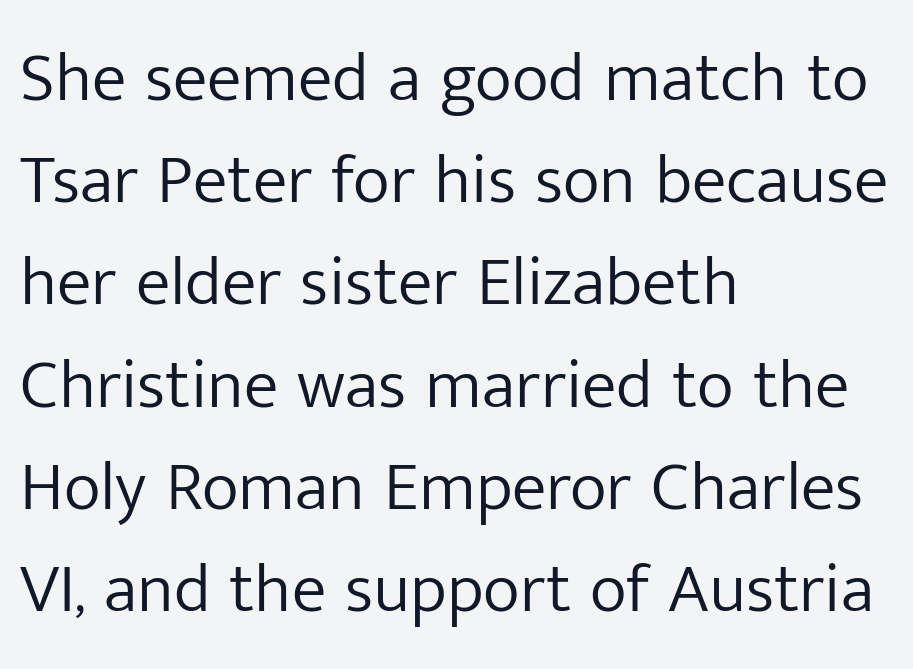
{"serif": "no", "italic": "no", "bold": "no", "weight": "light", "width": "normal", "stroke_contrast": "low", "x_height": "medium", "monospaced": "no", "underline": "no", "align": "left", "line_spacing": "normal", "line_spacing_ratio": 1.46, "letter_spacing": "normal", "letter_spacing_em": 0.0, "glyph_px": 70}
